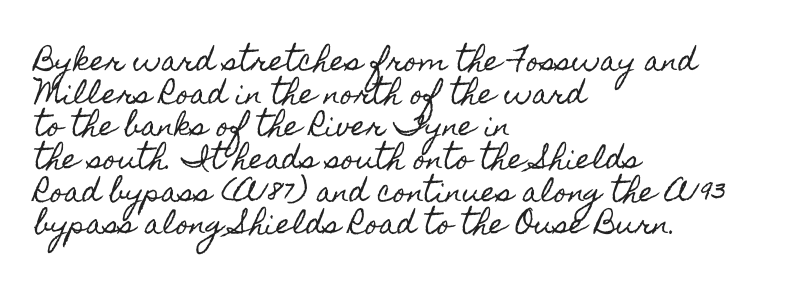
The image shows 27 px text type; set left-aligned, line spacing 1.21x, normal letter spacing, not underlined.
